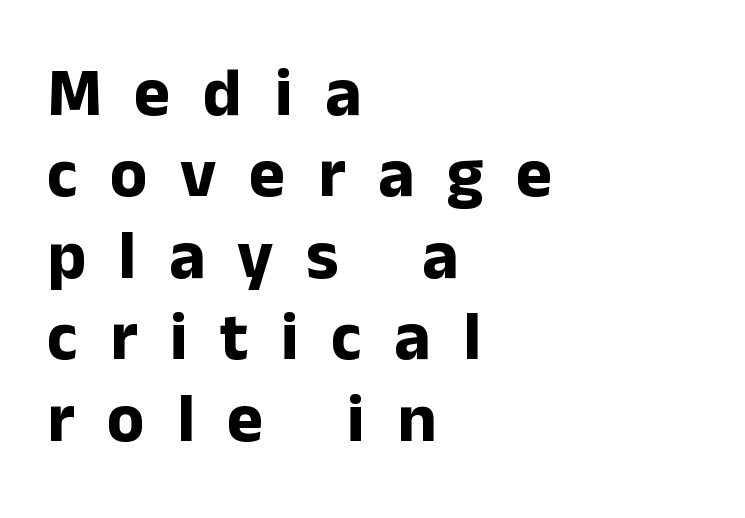
{"serif": "no", "italic": "no", "bold": "yes", "weight": "bold", "width": "normal", "stroke_contrast": "low", "x_height": "medium", "monospaced": "no", "underline": "no", "align": "left", "line_spacing_ratio": 1.18, "letter_spacing": "wide", "letter_spacing_em": 0.47, "glyph_px": 69}
